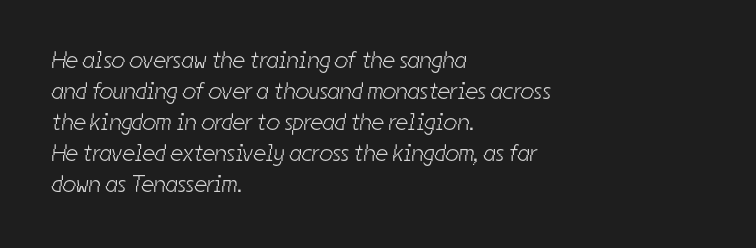
The image shows 24 px text type; set left-aligned, normal line spacing (1.29x), normal letter spacing, not underlined.
